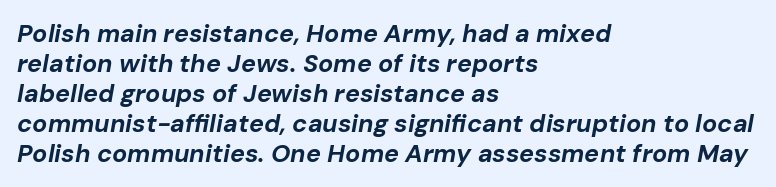
The glyphs are unaccompanied by any horizontal stroke below them. The rendering anchors every line to the left-hand side. Observe the lean: these are italic letterforms. Short note: letters normally spaced. Summary of weight: heavy, a full bold.
